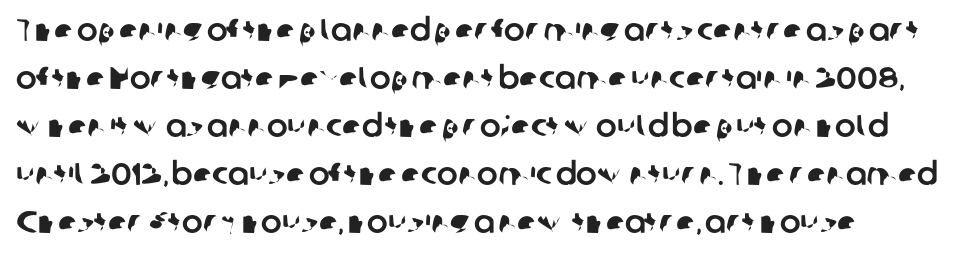
Q: Is the typeface a serif or a sans-serif typeface? A: Sans-serif.
Q: Is the text underlined? A: No.
Q: Is the spacing between letters normal or unusually wide? A: Normal.
Q: Is the spacing between lines tight, normal or loose? A: Normal.
Q: Width (condensed, normal, or wide)? A: Normal.
Q: Stroke contrast? A: Low.
Q: x-height? A: Medium.
Q: Monospaced? A: No.
